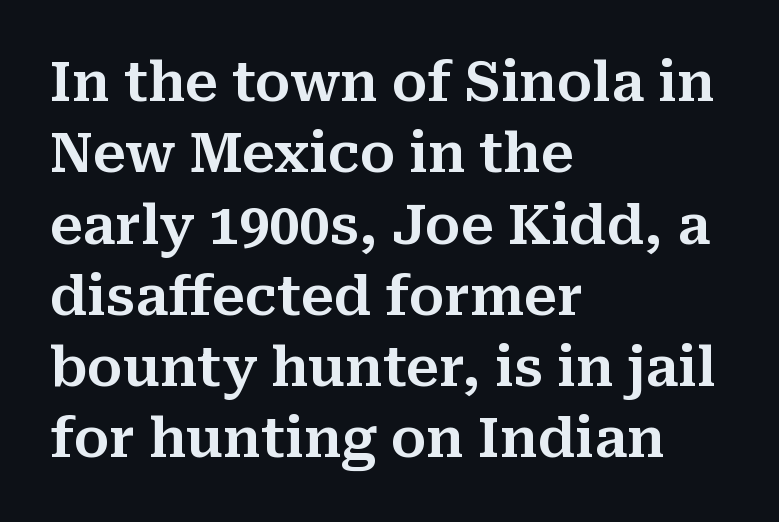
{"serif": "yes", "italic": "no", "width": "normal", "stroke_contrast": "medium", "x_height": "medium", "monospaced": "no", "underline": "no", "align": "left", "line_spacing": "normal", "line_spacing_ratio": 1.32, "letter_spacing": "normal", "letter_spacing_em": 0.0, "glyph_px": 54}
